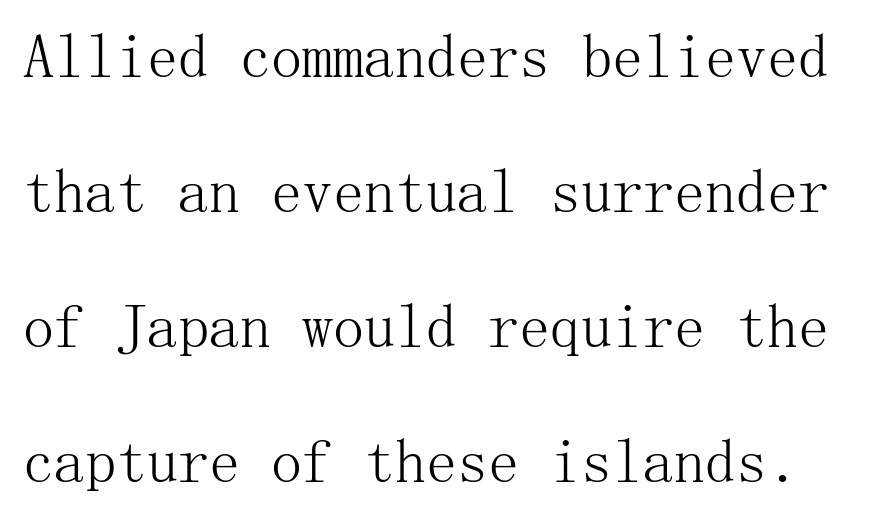
Vertical spacing — loose. A serif font was chosen for this passage. Letters have the restrained weight of plain body copy at most. The space directly below the letters is spotless.
